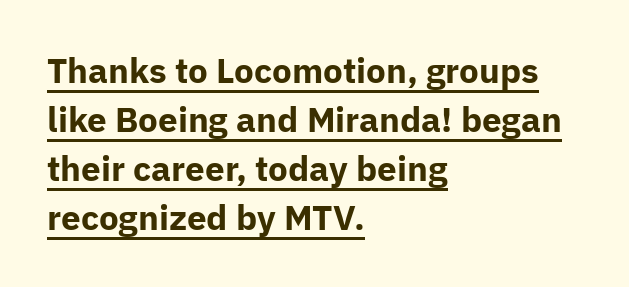
Q: Is the text bold? A: Yes.
Q: Is the text italic (slanted)? A: No, it is upright.
Q: Is the typeface a serif or a sans-serif typeface? A: Sans-serif.
Q: Is the text underlined? A: Yes.
Q: How is the paragraph aligned? A: Left-aligned.
Q: Is the spacing between letters normal or unusually wide? A: Normal.
Q: Is the spacing between lines tight, normal or loose? A: Normal.
Q: Width (condensed, normal, or wide)? A: Normal.
Q: Stroke contrast? A: Low.
Q: x-height? A: Medium.
Q: Monospaced? A: No.
